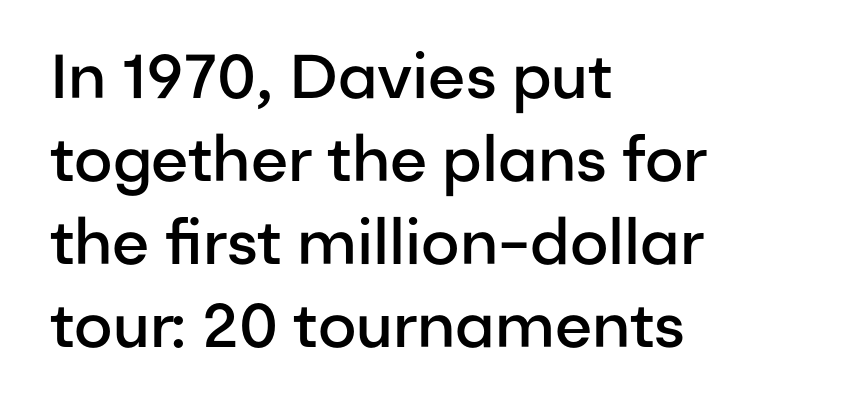
The image shows 62 px semibold sans-serif type, upright; set left-aligned, normal line spacing (1.34x), normal letter spacing, not underlined; low stroke contrast and a medium x-height.
